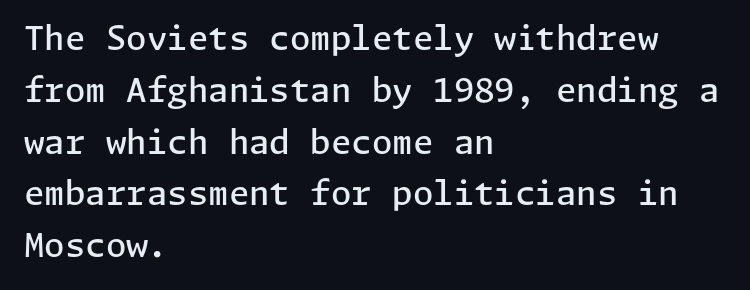
Q: Is the text bold? A: Semi-bold.
Q: Is the text italic (slanted)? A: No, it is upright.
Q: Is the typeface a serif or a sans-serif typeface? A: Sans-serif.
Q: Is the text underlined? A: No.
Q: How is the paragraph aligned? A: Left-aligned.
Q: Is the spacing between letters normal or unusually wide? A: Normal.
Q: Is the spacing between lines tight, normal or loose? A: Normal.
Q: Width (condensed, normal, or wide)? A: Normal.
Q: Stroke contrast? A: Low.
Q: x-height? A: Medium.
